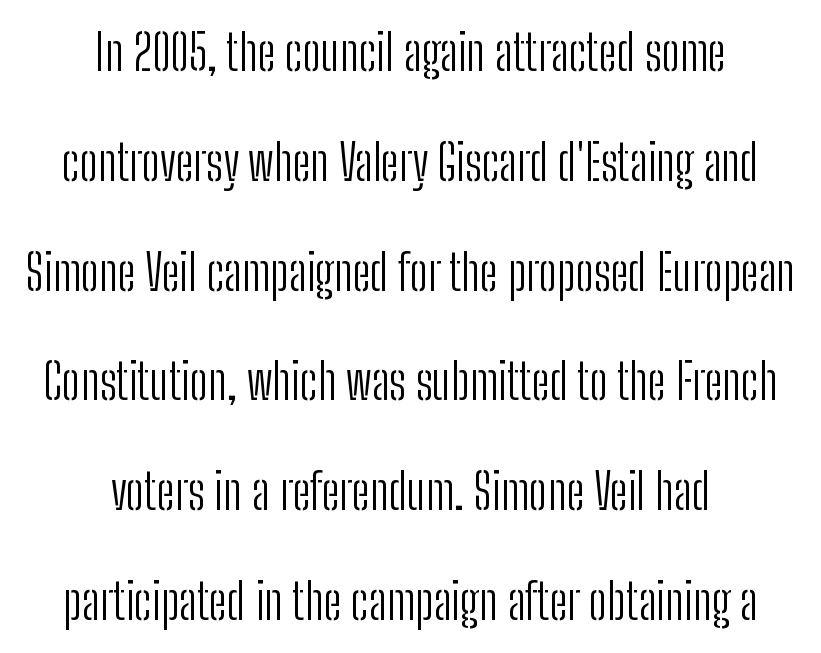
{"serif": "no", "italic": "no", "bold": "no", "weight": "light", "width": "condensed", "stroke_contrast": "low", "x_height": "medium", "monospaced": "no", "underline": "no", "align": "center", "line_spacing": "loose", "line_spacing_ratio": 2.24, "letter_spacing": "normal", "letter_spacing_em": 0.0, "glyph_px": 49}
